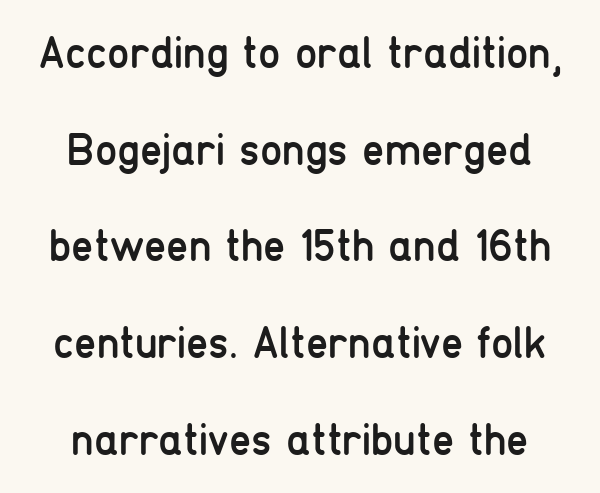
The image shows 45 px regular-weight, condensed sans-serif type, upright; set centered, loose line spacing (2.15x), normal letter spacing, not underlined; low stroke contrast and a medium x-height.
